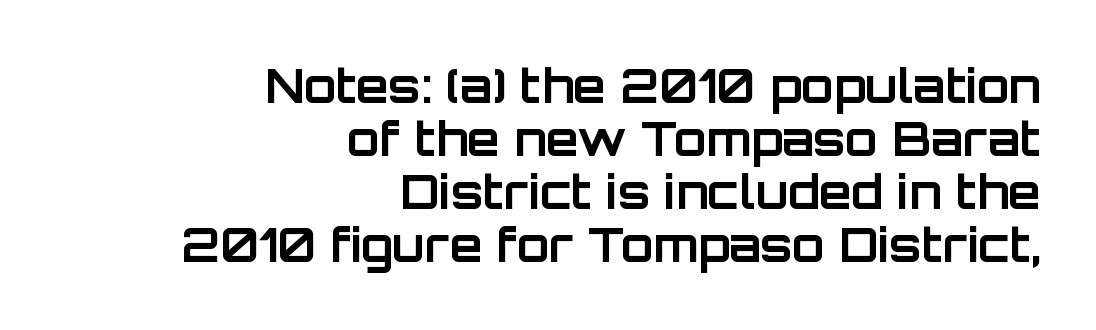
Q: Is the text bold? A: Yes.
Q: Is the text italic (slanted)? A: No, it is upright.
Q: Is the typeface a serif or a sans-serif typeface? A: Sans-serif.
Q: Is the text underlined? A: No.
Q: How is the paragraph aligned? A: Right-aligned.
Q: Is the spacing between letters normal or unusually wide? A: Normal.
Q: Is the spacing between lines tight, normal or loose? A: Tight.
Q: Width (condensed, normal, or wide)? A: Normal.
Q: Stroke contrast? A: Low.
Q: x-height? A: Large.
Q: Monospaced? A: No.
